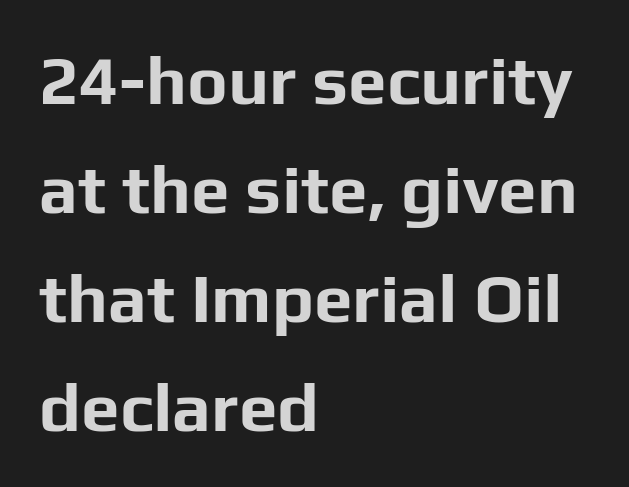
Q: Is the text bold? A: Yes.
Q: Is the text italic (slanted)? A: No, it is upright.
Q: Is the typeface a serif or a sans-serif typeface? A: Sans-serif.
Q: Is the text underlined? A: No.
Q: How is the paragraph aligned? A: Left-aligned.
Q: Is the spacing between letters normal or unusually wide? A: Normal.
Q: Is the spacing between lines tight, normal or loose? A: Normal.
Q: Width (condensed, normal, or wide)? A: Normal.
Q: Stroke contrast? A: Low.
Q: x-height? A: Medium.
Q: Monospaced? A: No.
